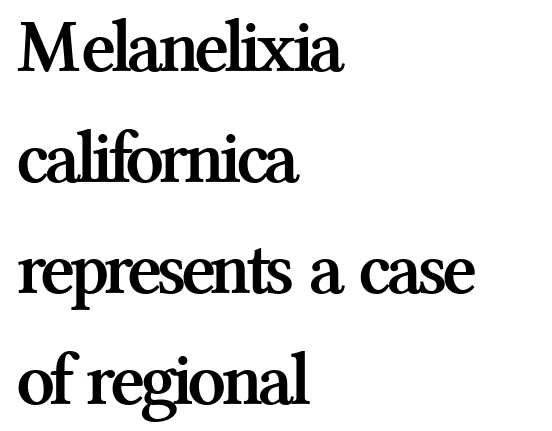
Observe the ordinary spacing: letters are neighbours, not strangers. The face used here is proportionally spaced, like ordinary book or web type. Successive baselines arrive at the customary interval. On the weight axis this lands at bold, roughly 700. Quick note: underline off. Old-style or modern, the face here clearly has serifs.
